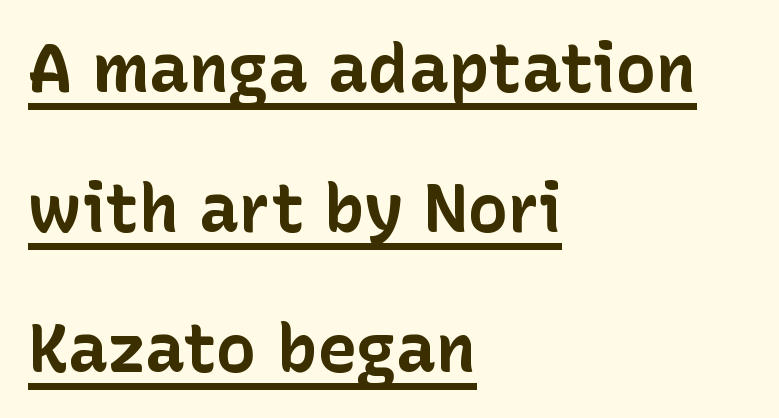
Q: Is the text bold? A: Yes.
Q: Is the text italic (slanted)? A: No, it is upright.
Q: Is the typeface a serif or a sans-serif typeface? A: Sans-serif.
Q: Is the text underlined? A: Yes.
Q: How is the paragraph aligned? A: Left-aligned.
Q: Is the spacing between letters normal or unusually wide? A: Normal.
Q: Is the spacing between lines tight, normal or loose? A: Loose.
Q: Width (condensed, normal, or wide)? A: Normal.
Q: Stroke contrast? A: Low.
Q: x-height? A: Medium.
Q: Monospaced? A: No.
